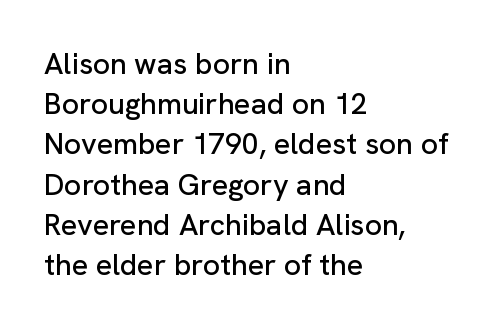
{"serif": "no", "italic": "no", "width": "normal", "stroke_contrast": "low", "x_height": "medium", "monospaced": "no", "underline": "no", "align": "left", "line_spacing": "normal", "line_spacing_ratio": 1.34, "letter_spacing": "normal", "letter_spacing_em": 0.0, "glyph_px": 30}
